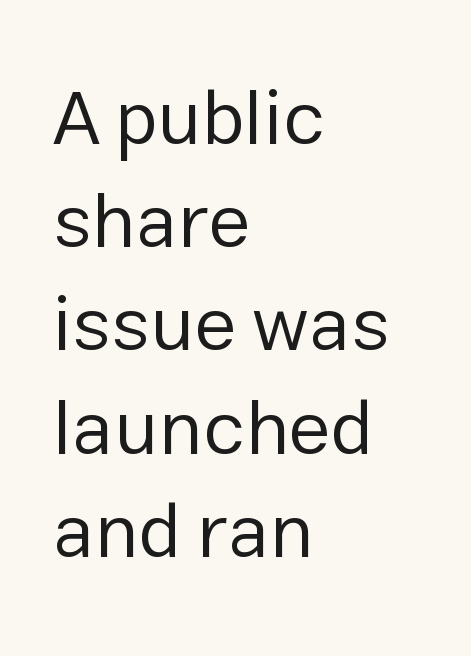
{"serif": "no", "italic": "no", "bold": "no", "weight": "regular", "width": "normal", "stroke_contrast": "low", "x_height": "medium", "monospaced": "no", "underline": "no", "align": "left", "line_spacing": "normal", "line_spacing_ratio": 1.34, "letter_spacing": "normal", "letter_spacing_em": 0.0, "glyph_px": 77}
